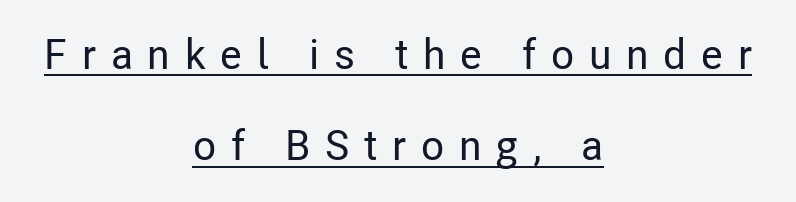
The text block is weighted toward neither margin, spreading evenly from the middle. Leading: increased. It's the straight-up-and-down kind of type. Serifs: no, the terminals of the letterforms are clean. These lines are rendered in a variable-pitch font. These lines have a slow, spaced-out rhythm from letter to letter.
